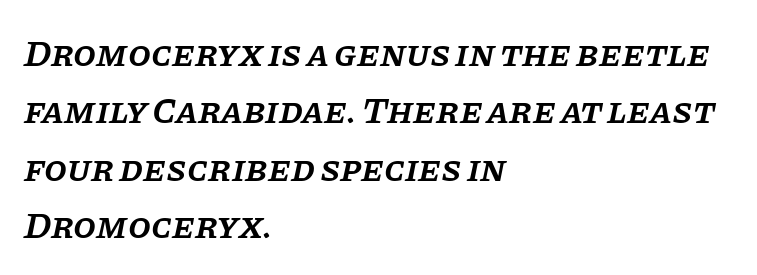
The image shows 37 px semibold serif type, italic (leaning right); set left-aligned, normal line spacing (1.55x), normal letter spacing, not underlined; low stroke contrast and a large x-height.
